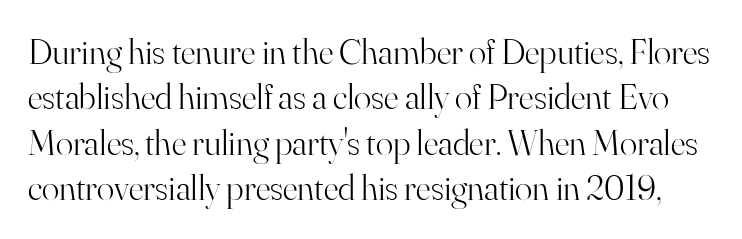
What kind of face is this? One with serifs. Note the varied advance widths — an 'i' is clearly narrower than an 'm'. Line spacing here is normal. The string is rendered with underlining switched off. No letter is thick-stroked: the sample isn't bold. The type sits square on the baseline with zero lean.
